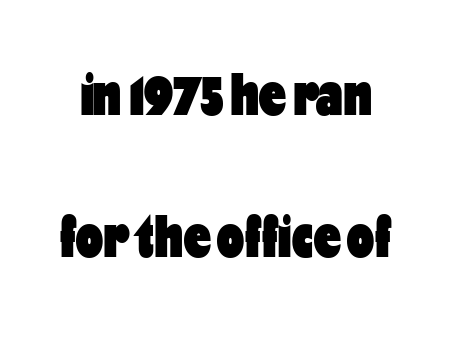
The image shows 60 px heavy, condensed sans-serif type, upright; set loose line spacing (2.37x), normal letter spacing, not underlined; low stroke contrast and a medium x-height.
